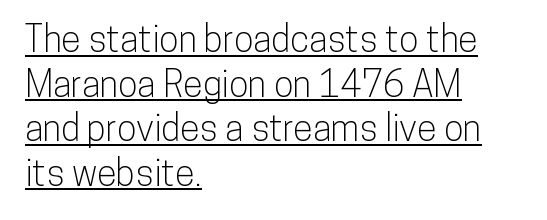
Q: Is the text italic (slanted)? A: No, it is upright.
Q: Is the typeface a serif or a sans-serif typeface? A: Sans-serif.
Q: Is the text underlined? A: Yes.
Q: How is the paragraph aligned? A: Left-aligned.
Q: Is the spacing between letters normal or unusually wide? A: Normal.
Q: Width (condensed, normal, or wide)? A: Condensed.
Q: Stroke contrast? A: Low.
Q: x-height? A: Medium.
Q: Monospaced? A: No.
